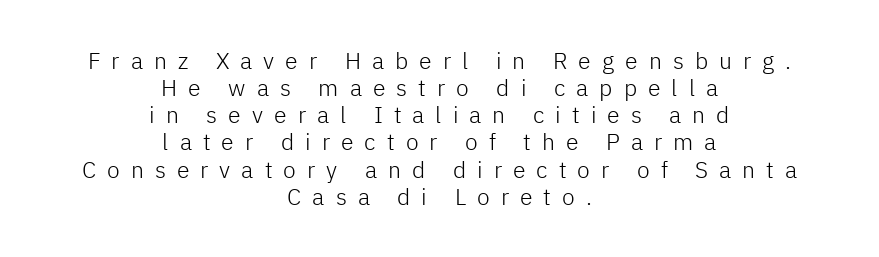
Q: Is the text bold? A: No.
Q: Is the text italic (slanted)? A: No, it is upright.
Q: Is the text underlined? A: No.
Q: How is the paragraph aligned? A: Centered.
Q: Is the spacing between letters normal or unusually wide? A: Unusually wide.
